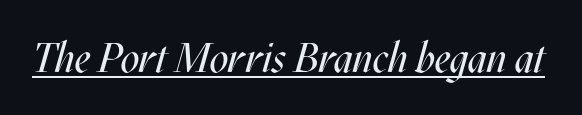
{"italic": "yes", "lean": "right", "slant_degrees": 17, "bold": "no", "weight": "regular", "width": "condensed", "stroke_contrast": "medium", "x_height": "large", "monospaced": "no", "underline": "yes", "letter_spacing": "normal", "letter_spacing_em": 0.0, "glyph_px": 41}
